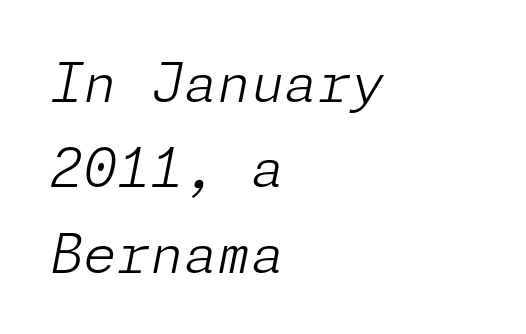
{"italic": "yes", "lean": "right", "slant_degrees": 11, "bold": "no", "weight": "light", "width": "normal", "stroke_contrast": "low", "x_height": "medium", "underline": "no", "align": "left", "line_spacing": "normal", "line_spacing_ratio": 1.58, "letter_spacing": "normal", "letter_spacing_em": 0.0, "glyph_px": 54}
